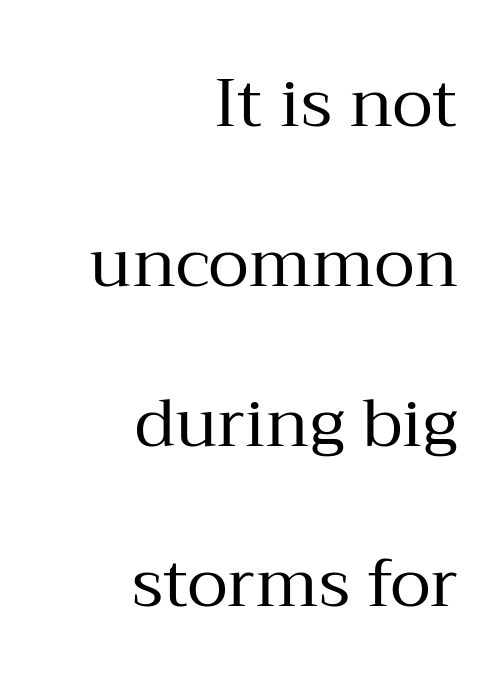
The image shows 67 px regular-weight serif type, upright; set right-aligned, loose line spacing (2.39x), normal letter spacing, not underlined; medium stroke contrast and a medium x-height.
